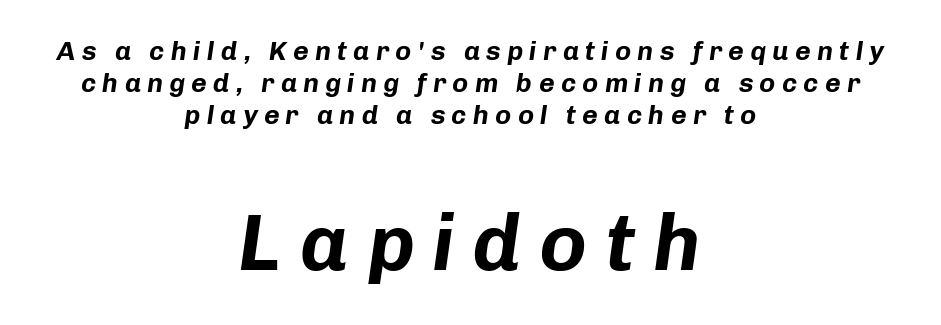
Q: Is the text bold? A: Yes.
Q: Is the text italic (slanted)? A: Yes, it leans right by about 8 degrees.
Q: Is the text underlined? A: No.
Q: How is the paragraph aligned? A: Centered.
Q: Is the spacing between letters normal or unusually wide? A: Unusually wide.
Q: Which block of text is set in a larger size, the first (top) or the second (bottom)? A: The second (bottom) one.
Q: Width (condensed, normal, or wide)? A: Normal.
Q: Stroke contrast? A: Low.
Q: x-height? A: Medium.
Q: Monospaced? A: No.
